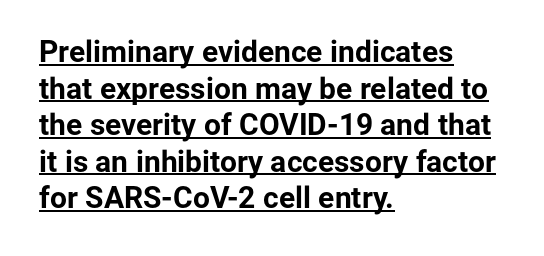
Character widths vary here, with narrow letters taking less room than wide ones. Ordinary non-slanted type is in use. Bold? Absolutely — the strokes are thick and heavy. A typesetter would call this zero additional tracking.
